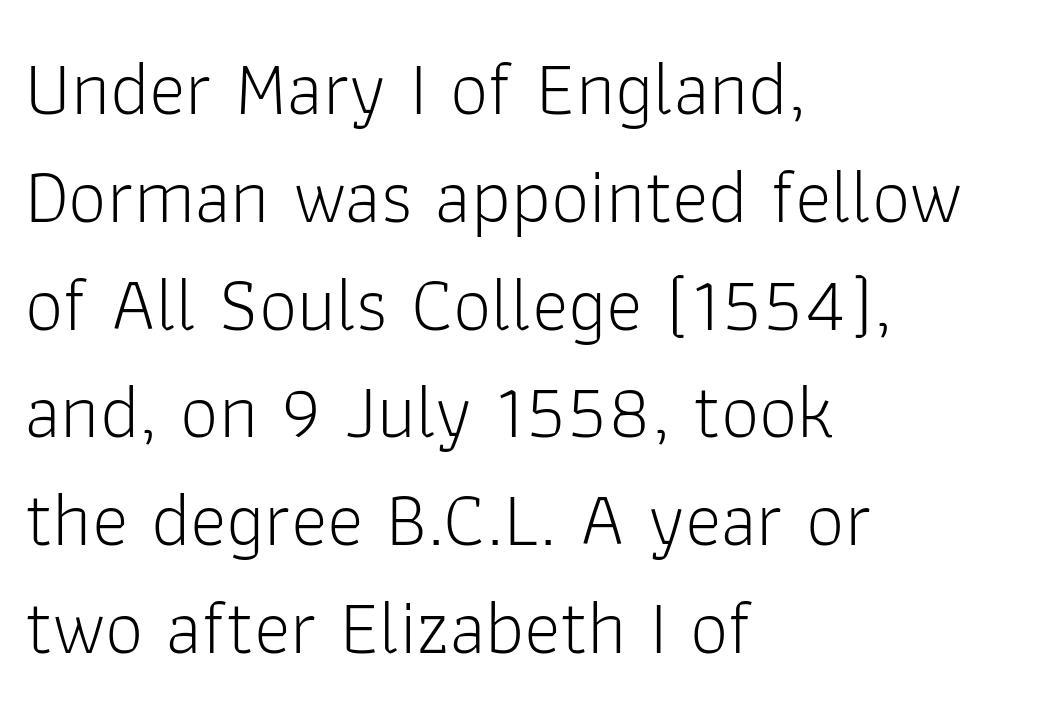
The passage is arranged the way most books set body copy — flush left. This is sans-serif lettering, the kind often seen on screens and signage. Designer's note — italics off, roman on. Lines of text with bare space underneath. The face used here is proportionally spaced, like ordinary book or web type.
